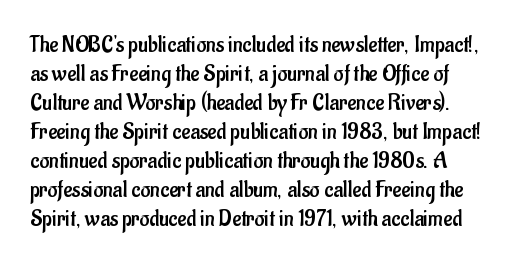
{"italic": "no", "bold": "no", "underline": "no", "line_spacing_ratio": 1.21, "letter_spacing": "normal", "letter_spacing_em": 0.0, "glyph_px": 24}
